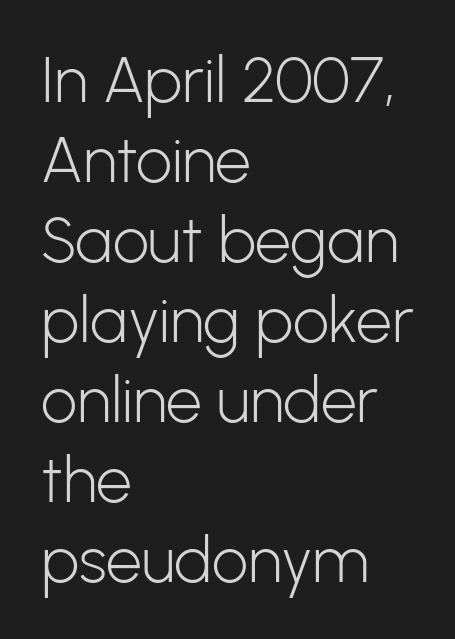
{"serif": "no", "italic": "no", "bold": "no", "weight": "light", "width": "normal", "stroke_contrast": "low", "x_height": "medium", "monospaced": "no", "underline": "no", "align": "left", "line_spacing": "normal", "line_spacing_ratio": 1.25, "letter_spacing": "normal", "letter_spacing_em": 0.0, "glyph_px": 64}
